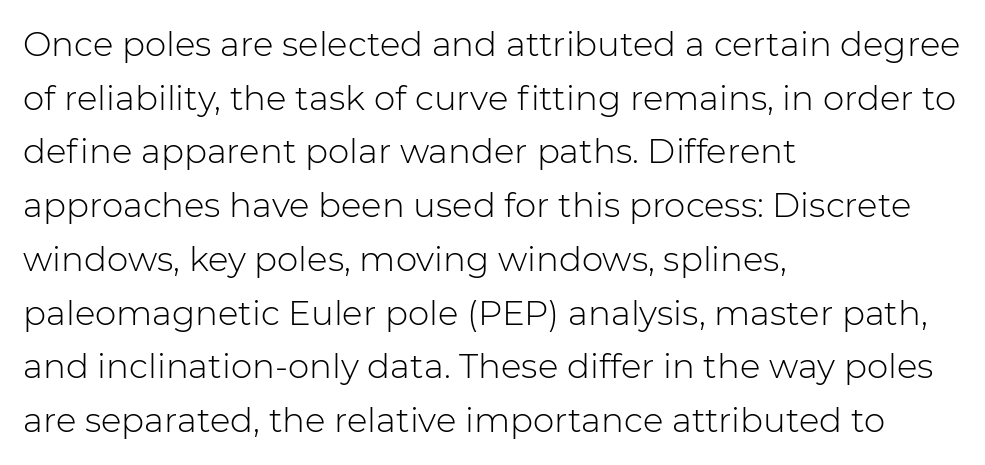
Lines of text with bare space underneath. The lettering holds an erect, upright posture throughout. A typesetter would label this face a sans. Caption: standard tracking, unaltered.
